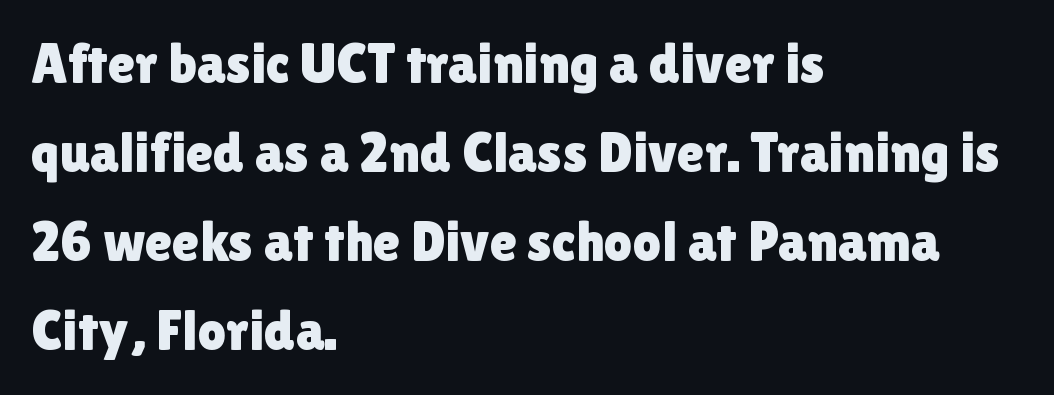
The image shows 56 px sans-serif type, upright; set left-aligned, normal line spacing (1.59x), normal letter spacing, not underlined; low stroke contrast and a medium x-height.
